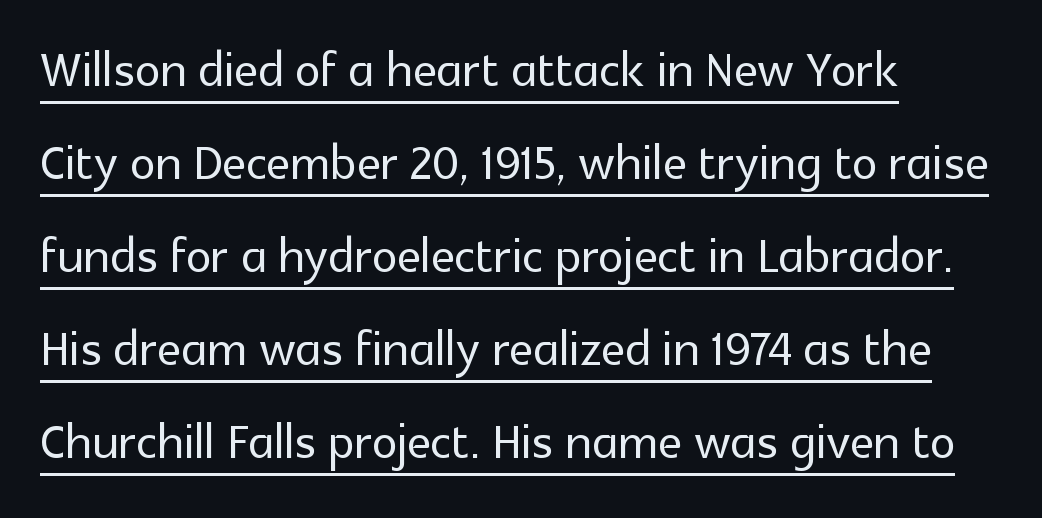
The lettering is marked with a stroke running underneath it. Posture: vertical. The tracking reads as untouched default to a designer's eye. Where is the straight margin? On the left. Each letter's strokes conclude bluntly, with no projecting serifs.
